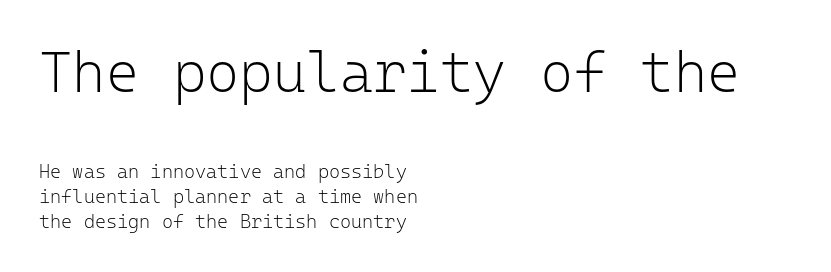
The cut favours lightness, reaching ordinary text weight at its darkest. No italicization has been applied; the sample stays upright. A sans-serif font was chosen for this passage. Left-aligned paragraph, ragged on the right.
